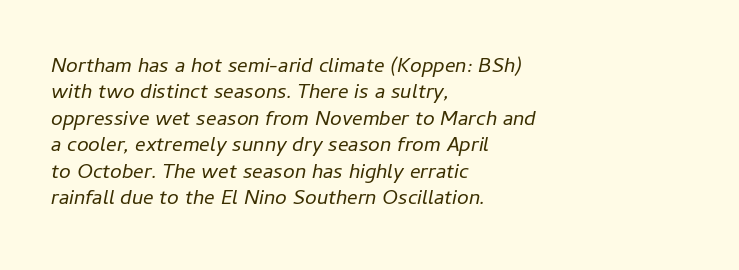
The image shows 21 px text type, italic (leaning right); set left-aligned, normal line spacing (1.26x), normal letter spacing, not underlined.
